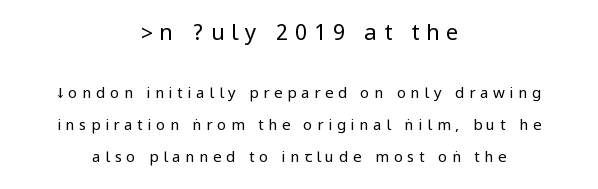
Q: Is the text bold? A: No.
Q: Is the text italic (slanted)? A: No, it is upright.
Q: Is the text underlined? A: No.
Q: How is the paragraph aligned? A: Centered.
Q: Is the spacing between letters normal or unusually wide? A: Unusually wide.
Q: Is the spacing between lines tight, normal or loose? A: Loose.
Q: Which block of text is set in a larger size, the first (top) or the second (bottom)? A: The first (top) one.
